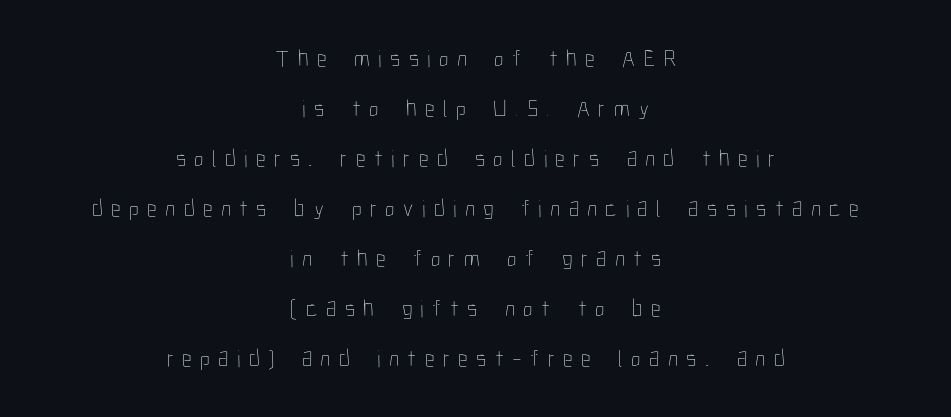
{"italic": "no", "bold": "no", "underline": "no", "align": "center", "line_spacing": "loose", "line_spacing_ratio": 2.08, "letter_spacing": "wide", "letter_spacing_em": 0.35, "glyph_px": 24}
